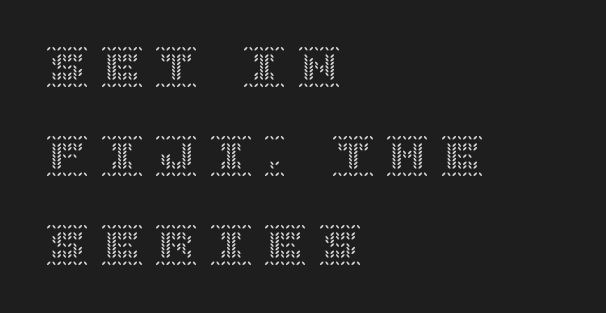
The specimen omits any rule beneath the text block's lines. This sample uses expanded letter spacing, leaving extra air between glyphs. Line spacing here is loose. Style check: upright.
